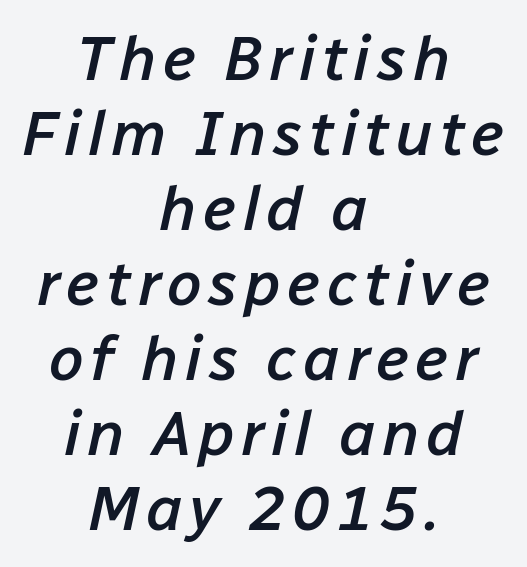
The whole block is typeset with a tilt. Firm but not heavy-handed strokes: this text is semibold. One-word summary of the alignment: center. The strip under each line holds only bare page.
